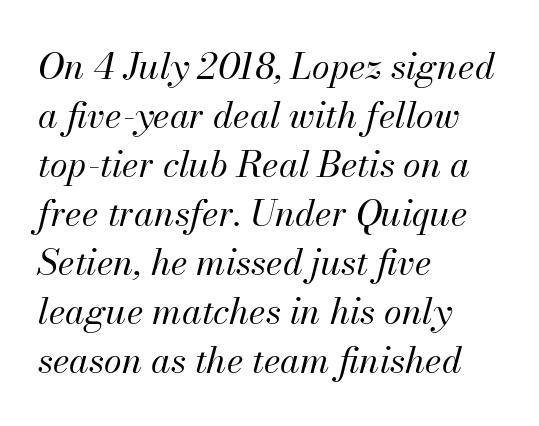
Q: Is the text bold? A: No.
Q: Is the text italic (slanted)? A: Yes, it leans right by about 13 degrees.
Q: Is the text underlined? A: No.
Q: How is the paragraph aligned? A: Left-aligned.
Q: Is the spacing between letters normal or unusually wide? A: Normal.
Q: Is the spacing between lines tight, normal or loose? A: Normal.
Q: Width (condensed, normal, or wide)? A: Normal.
Q: Stroke contrast? A: Medium.
Q: x-height? A: Small.
Q: Monospaced? A: No.
